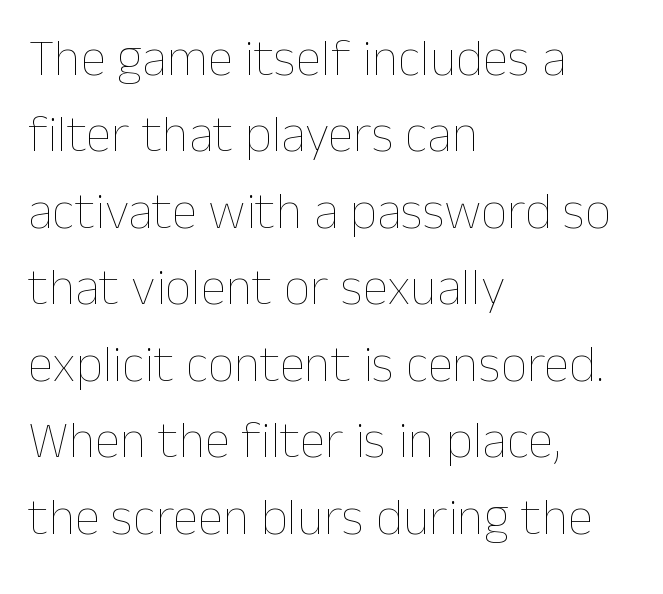
{"italic": "no", "bold": "no", "weight": "thin", "width": "normal", "stroke_contrast": "low", "x_height": "medium", "monospaced": "no", "underline": "no", "align": "left", "line_spacing": "normal", "line_spacing_ratio": 1.47, "letter_spacing": "normal", "letter_spacing_em": 0.0, "glyph_px": 52}
